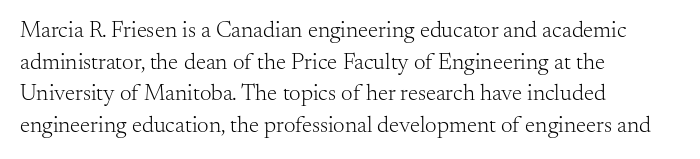
The image shows 23 px text type, upright; set left-aligned, normal line spacing (1.37x), normal letter spacing, not underlined.
